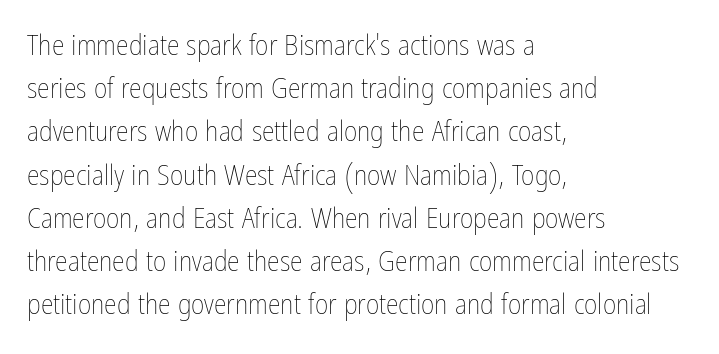
The rendering uses a moderate line-height, typical for paragraphs. The typesetter chose a ragged-right arrangement here. Proportional: the letters do not fall into vertical columns. The letterforms sit shoulder to shoulder at normal distance. The space directly below the letters is spotless.
